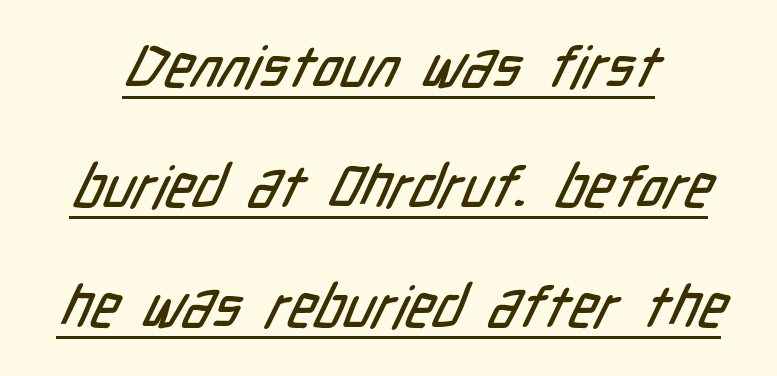
{"serif": "no", "width": "condensed", "stroke_contrast": "low", "x_height": "medium", "monospaced": "no", "underline": "yes", "align": "center", "line_spacing": "loose", "line_spacing_ratio": 2.07, "letter_spacing": "normal", "letter_spacing_em": 0.0, "glyph_px": 58}
